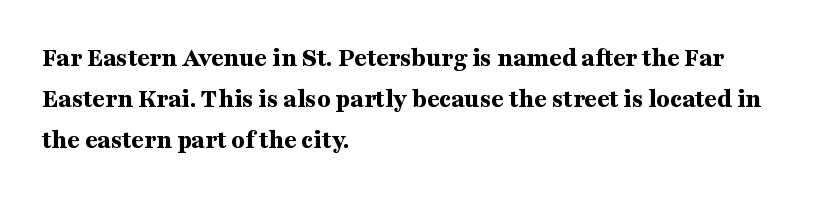
The image shows 27 px bold type, upright; set left-aligned, normal line spacing (1.51x), normal letter spacing, not underlined.
